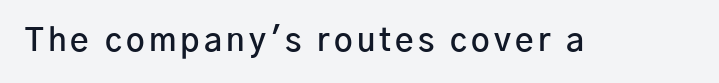
Q: Is the text bold? A: Semi-bold.
Q: Is the text italic (slanted)? A: No, it is upright.
Q: Is the typeface a serif or a sans-serif typeface? A: Sans-serif.
Q: Is the text underlined? A: No.
Q: Width (condensed, normal, or wide)? A: Normal.
Q: Stroke contrast? A: Low.
Q: x-height? A: Medium.
Q: Monospaced? A: No.
